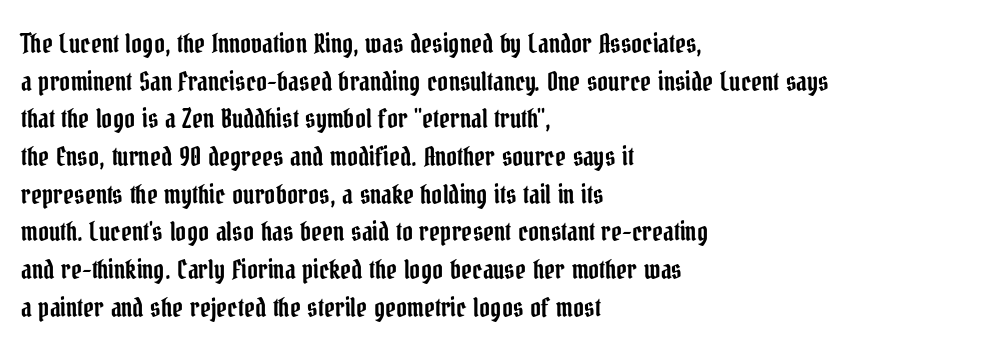
Which margin do the lines hug? The left one — the right edge is uneven. This sample uses plain, unmodified letter spacing. Glance below the letters and you will spot only blank space. Baseline-to-baseline distance is the conventional proportion of letter height.
